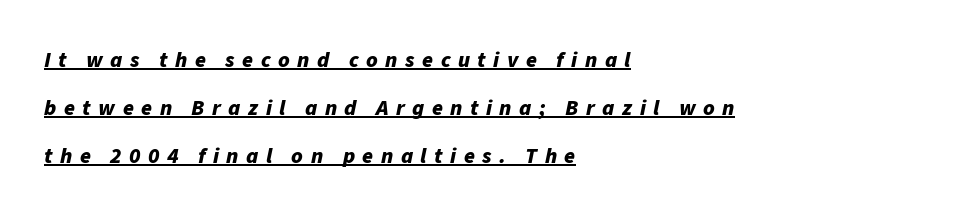
The text block is weighted toward the left margin, trailing off unevenly rightward. The designer dialed line spacing up above the default. The axis of the letterforms is tilted away from vertical. The glyphs have the mass of a bold cut. There is plenty of visible air inserted between adjacent glyphs.
